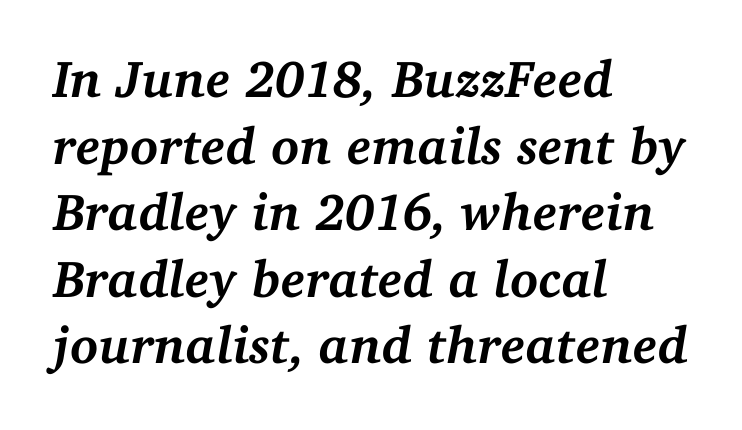
Line starts are locked; line ends wander. The face used here is proportionally spaced, like ordinary book or web type. Serif or sans? Serif — the stroke terminals have little feet. Typesetter's note: full bold, strokes at maximum text heaviness. Each new line begins a customary step beneath the previous one. Lines of text with bare space underneath.
